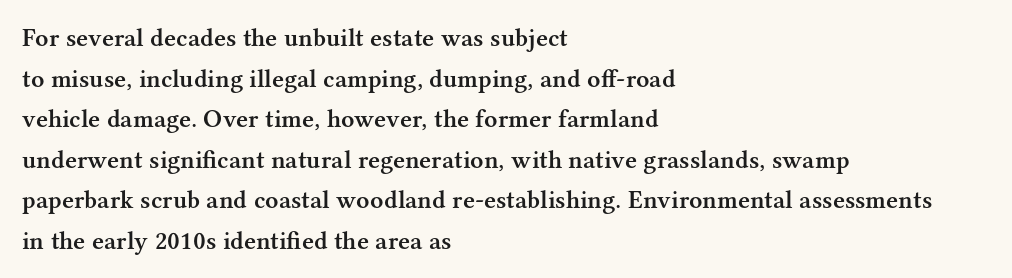
Q: Is the text bold? A: Semi-bold.
Q: Is the text italic (slanted)? A: No, it is upright.
Q: Is the text underlined? A: No.
Q: How is the paragraph aligned? A: Left-aligned.
Q: Is the spacing between letters normal or unusually wide? A: Normal.
Q: Is the spacing between lines tight, normal or loose? A: Normal.
